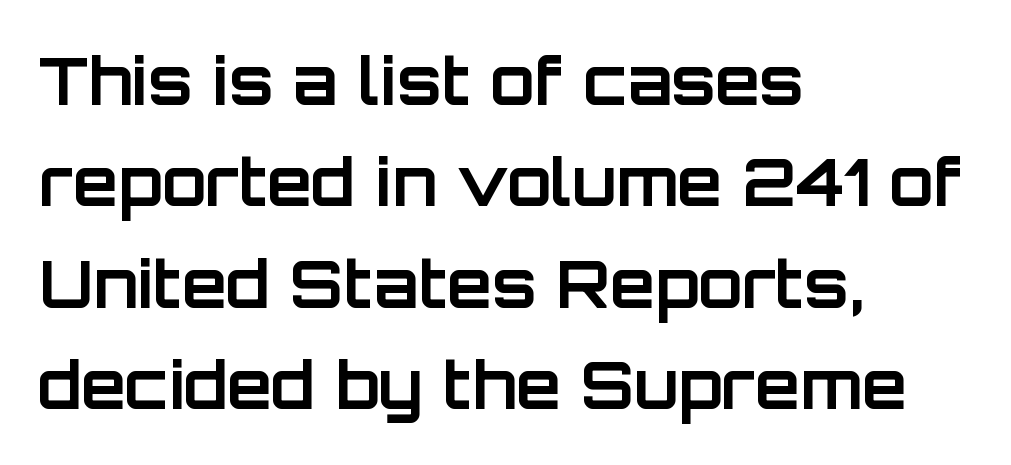
The image shows 65 px bold sans-serif type, upright; set left-aligned, normal line spacing (1.56x), normal letter spacing, not underlined; low stroke contrast and a large x-height.
